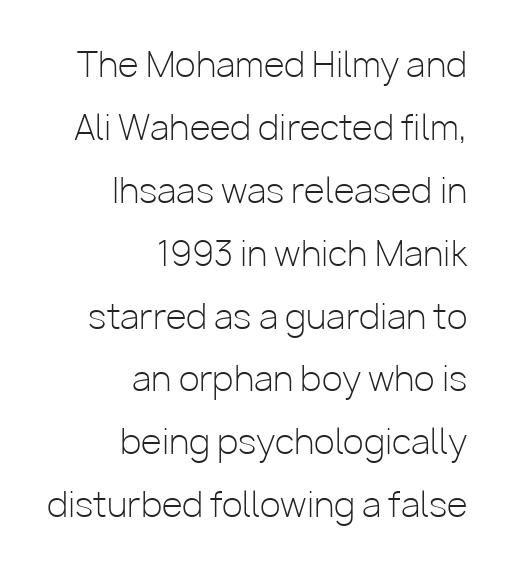
Q: Is the text bold? A: No.
Q: Is the text italic (slanted)? A: No, it is upright.
Q: Is the typeface a serif or a sans-serif typeface? A: Sans-serif.
Q: Is the text underlined? A: No.
Q: How is the paragraph aligned? A: Right-aligned.
Q: Is the spacing between letters normal or unusually wide? A: Normal.
Q: Width (condensed, normal, or wide)? A: Normal.
Q: Stroke contrast? A: Low.
Q: x-height? A: Medium.
Q: Monospaced? A: No.
